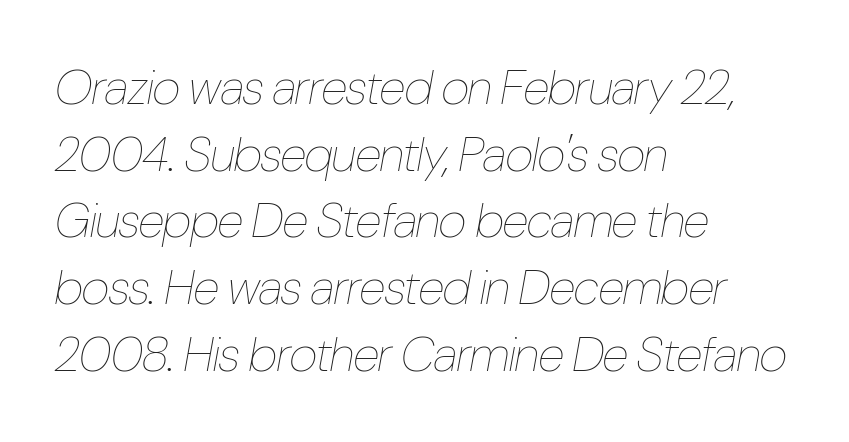
The leading is moderate, giving the passage an even texture. Is the stroke heavy? The answer is a plain regular-or-lighter. A typesetter would mark this as italic. Anything drawn beneath the words? Only blank space. Is this a fixed-width face? No — the glyphs have proportional, varying widths. One-word summary of the alignment: left.
